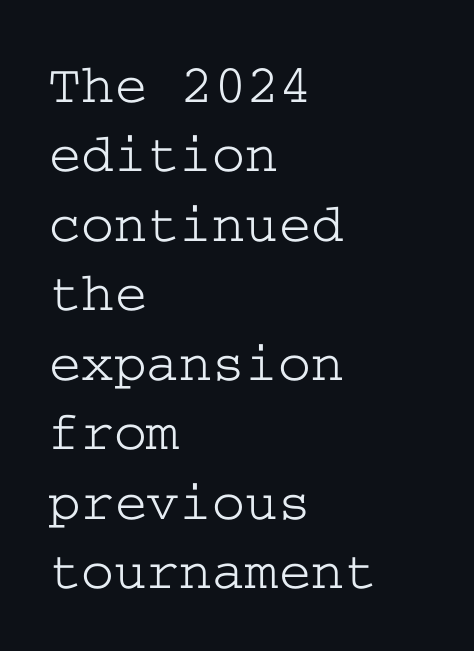
Compared with typical body copy, the letter spacing here is the same. The specimen omits any rule beneath the text block's lines. Examine the stroke ends and you'll spot serifs. The lines in this sample share a left origin and differ only in where they stop. Every character sits straight up, as roman type does.
